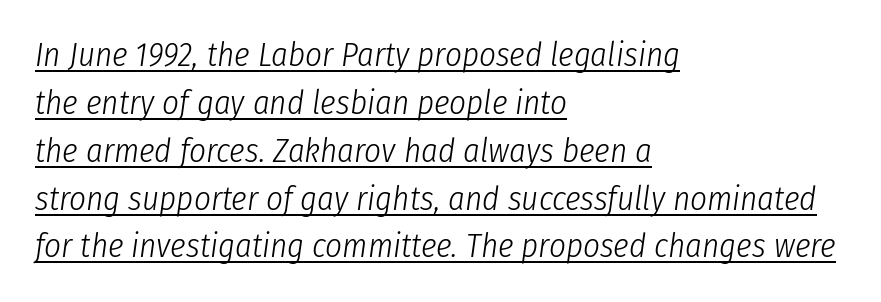
The passage shown has conventional tracking throughout. Is the block centered? No — it sits flush against the left margin. Spacing verdict: proportional, widths tailored to each character. Caption: lettering with a line underneath. Students, observe: this is what conventionally led text looks like.
